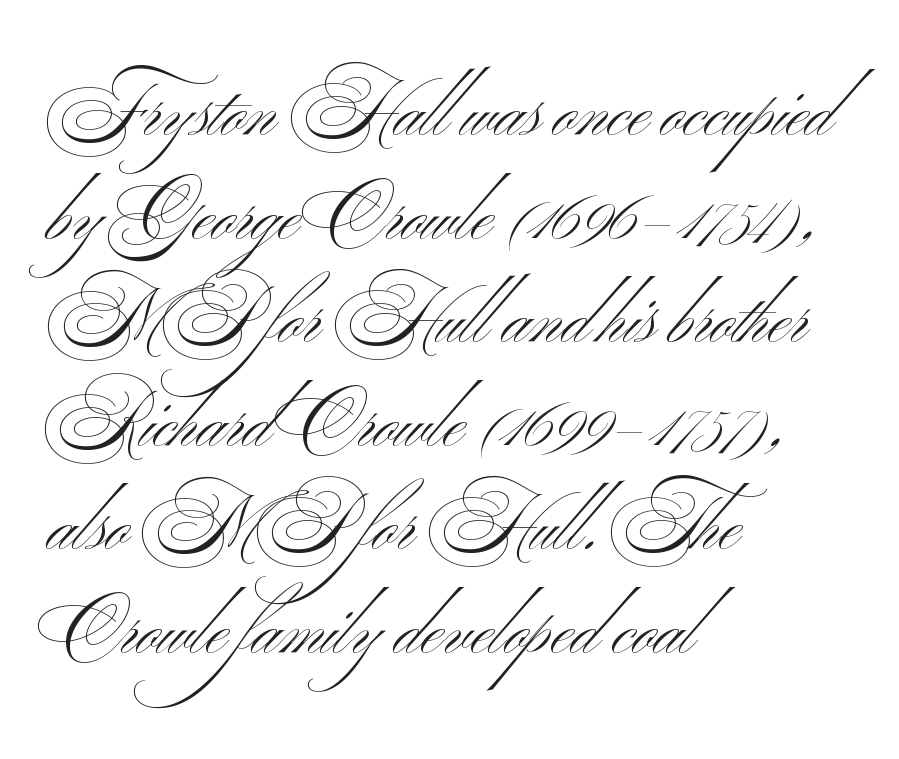
{"serif": "no", "bold": "no", "weight": "light", "width": "wide", "stroke_contrast": "medium", "x_height": "small", "monospaced": "no", "underline": "no", "align": "left", "line_spacing": "normal", "line_spacing_ratio": 1.4, "letter_spacing": "normal", "letter_spacing_em": 0.0, "glyph_px": 74}
